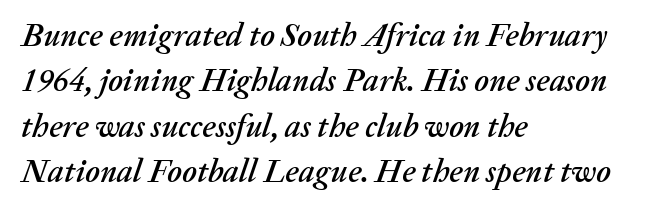
The image shows 32 px text type, italic (leaning right); set left-aligned, normal line spacing (1.42x), normal letter spacing, not underlined; medium stroke contrast and a medium x-height.
